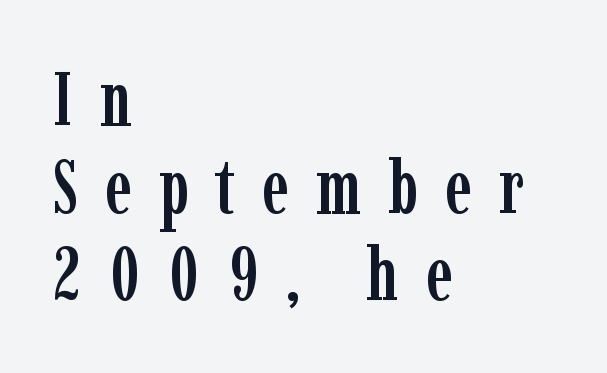
Clear beneath every line of the passage. Casual observation: everything's shoved over to the left. The letters stand straight up with perfectly vertical stems. The face used here is proportionally spaced, like ordinary book or web type. To sum up the face: it has serifs. Caption: expanded tracking, letters set apart.
